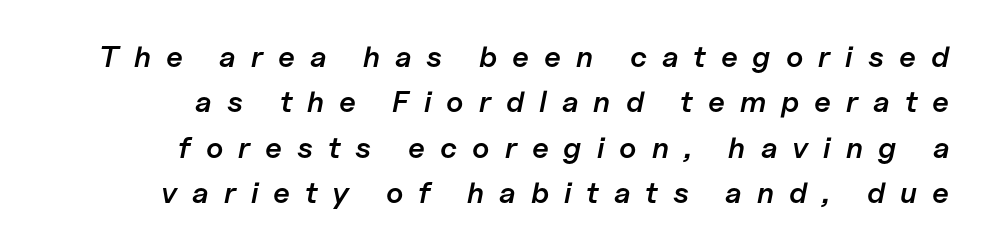
{"italic": "yes", "lean": "right", "slant_degrees": 11, "bold": "semi", "weight": "semibold", "width": "normal", "stroke_contrast": "low", "x_height": "medium", "monospaced": "no", "underline": "no", "align": "right", "line_spacing": "normal", "line_spacing_ratio": 1.51, "letter_spacing": "wide", "letter_spacing_em": 0.5, "glyph_px": 30}
